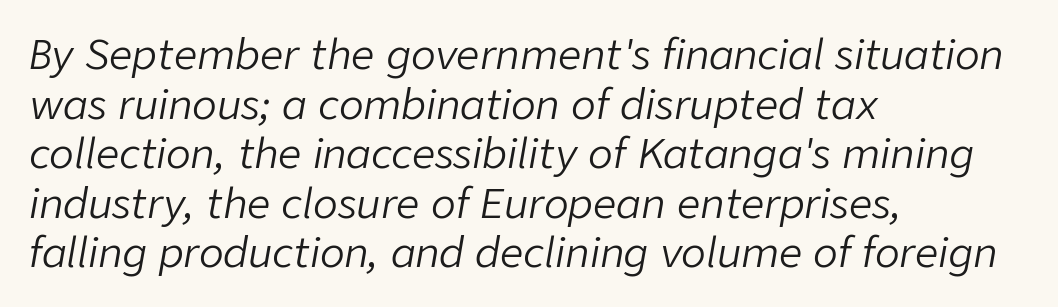
Looks like regular typesetting: each glyph gets only the width it needs. Just letters on the line, the space beneath them empty. This rendering uses left alignment, leaving the right contour irregular. No heavy texture on the line: the type isn't bold. Standard letterfit; no display-style spreading of the glyphs. Quick note: italic.
